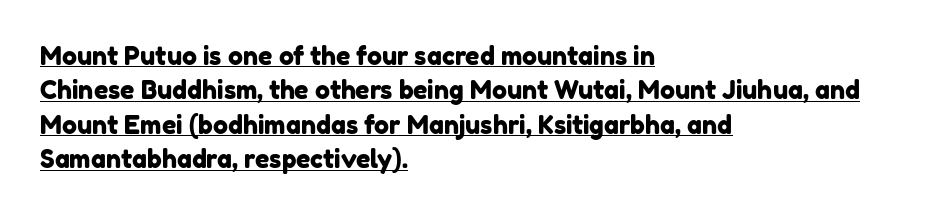
The image shows 25 px text type; set left-aligned, normal line spacing (1.38x), normal letter spacing, underlined.
